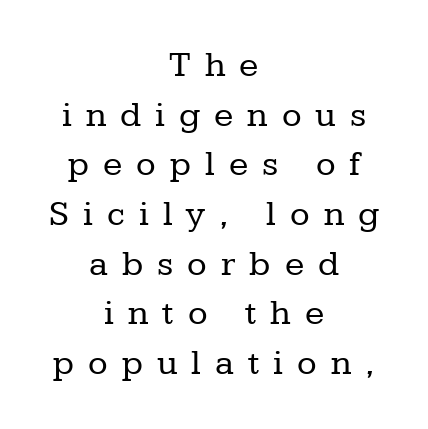
Line spacing here is normal. I'd call this a serif setting — the letters wear small feet. Do the characters align in a grid? No, the font is proportional. The whitespace from short lines is split evenly between both sides. In terms of letterspacing, this is a distinctly airy, spread setting. Only glyphs here, with clear space below each row.
